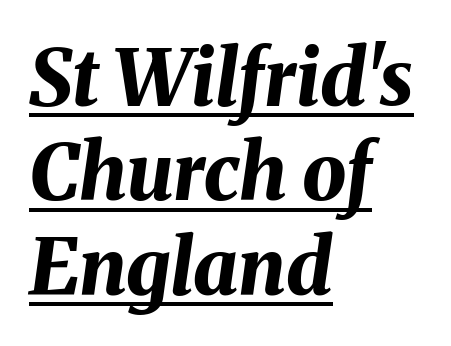
{"italic": "yes", "lean": "right", "slant_degrees": 8, "bold": "yes", "weight": "bold", "width": "normal", "stroke_contrast": "medium", "x_height": "medium", "monospaced": "no", "underline": "yes", "align": "left", "line_spacing_ratio": 1.21, "letter_spacing": "normal", "letter_spacing_em": 0.0, "glyph_px": 78}
